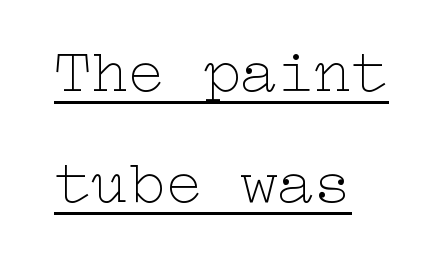
Short and long lines alike share a common starting point at left. Designer's note — italics off, roman on. The letterforms sit shoulder to shoulder at normal distance. Summary of weight: not heavy and not bold. The string is rendered with underlining switched on.
